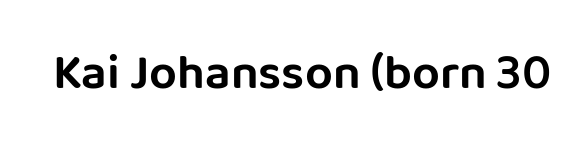
{"serif": "no", "italic": "no", "width": "normal", "stroke_contrast": "low", "x_height": "large", "monospaced": "no", "underline": "no", "letter_spacing": "normal", "letter_spacing_em": 0.0, "glyph_px": 49}
